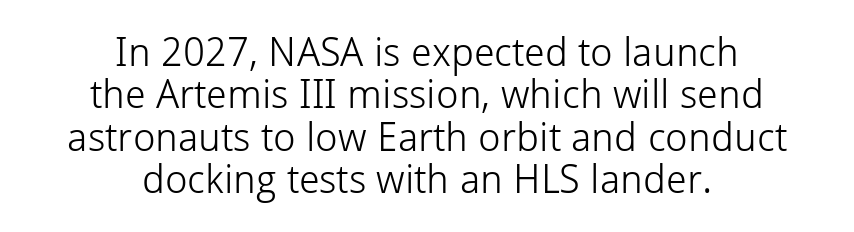
Q: Is the text bold? A: No.
Q: Is the text italic (slanted)? A: No, it is upright.
Q: Is the typeface a serif or a sans-serif typeface? A: Sans-serif.
Q: Is the text underlined? A: No.
Q: How is the paragraph aligned? A: Centered.
Q: Is the spacing between letters normal or unusually wide? A: Normal.
Q: Is the spacing between lines tight, normal or loose? A: Tight.
Q: Width (condensed, normal, or wide)? A: Normal.
Q: Stroke contrast? A: Low.
Q: x-height? A: Medium.
Q: Monospaced? A: No.
